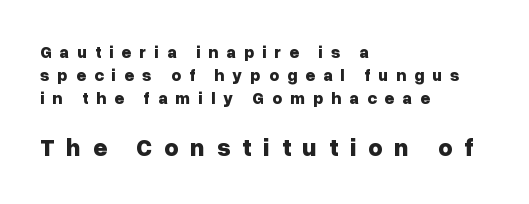
{"italic": "no", "bold": "yes", "underline": "no", "align": "left", "line_spacing": "normal", "line_spacing_ratio": 1.36, "letter_spacing": "wide", "letter_spacing_em": 0.47, "larger_block": "second", "size_ratio": 1.47, "glyph_px": 25}
